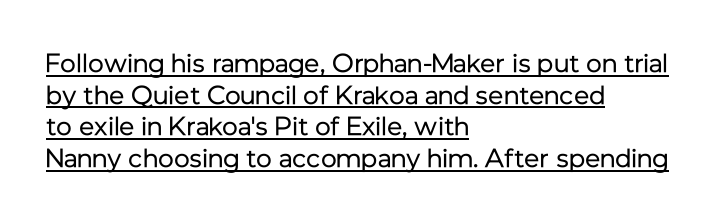
Does the lettering tilt? It doesn't — this is upright. The passage shown is underscored from start to finish. These lines are set flush left with a ragged right edge. Unbolded letterforms with no extra heft.
